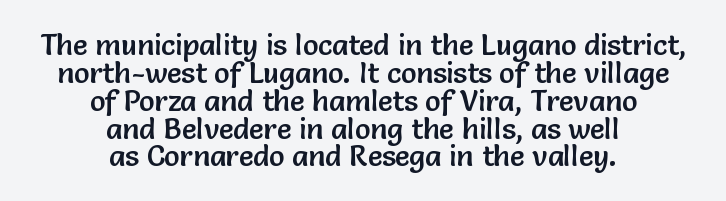
The image shows 29 px sans-serif type, upright; set centered, tight line spacing (0.96x), normal letter spacing, not underlined; low stroke contrast and a medium x-height.
